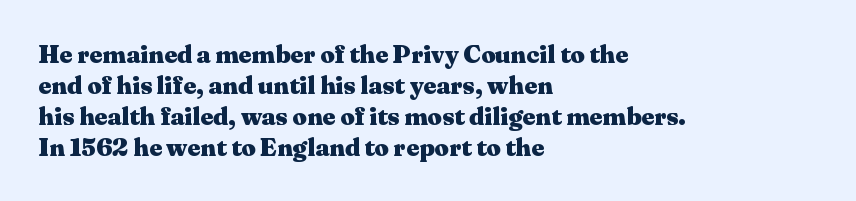
The image shows 25 px bold type, upright; set left-aligned, line spacing 1.24x, normal letter spacing, not underlined.
